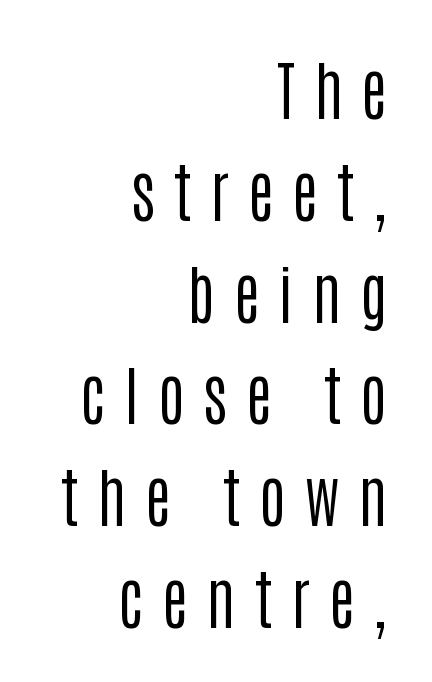
The image shows 64 px regular-weight, condensed sans-serif type, upright; set right-aligned, normal line spacing (1.59x), unusually wide letter spacing (+0.29 em), not underlined; low stroke contrast and a large x-height.
